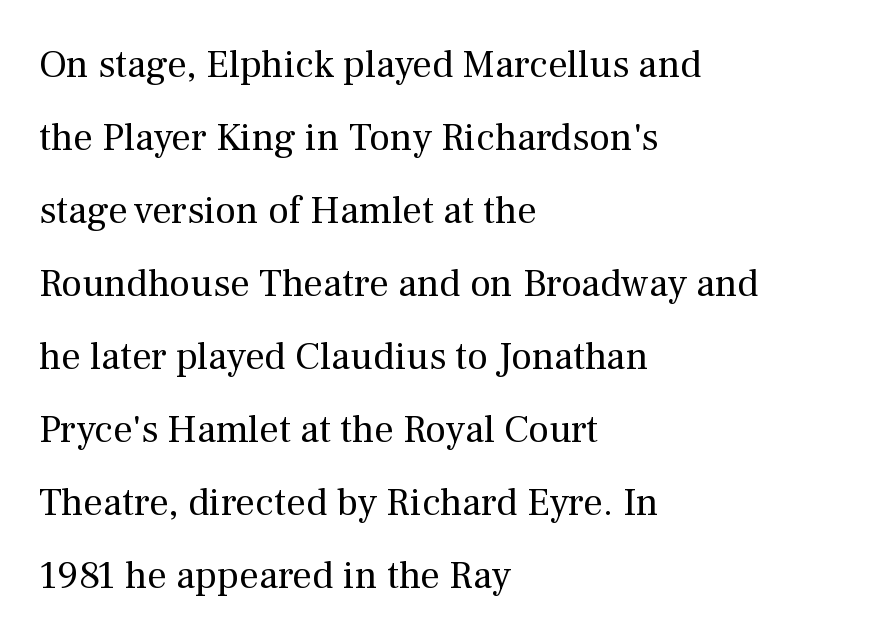
The image shows 39 px regular-weight serif type, upright; set left-aligned, line spacing 1.87x, normal letter spacing, not underlined; medium stroke contrast and a medium x-height.
